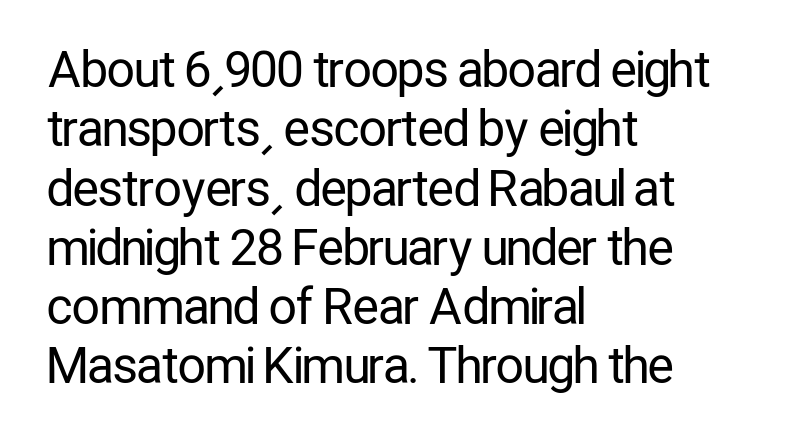
All the whitespace from short lines collects on the right. Decoration check: the copy has no underline. What stands out about the letter spacing? Nothing — it is the standard amount. Are there feet on the stems? There aren't — it's a sans. If you drew a line through each stem, it would be perfectly vertical.
